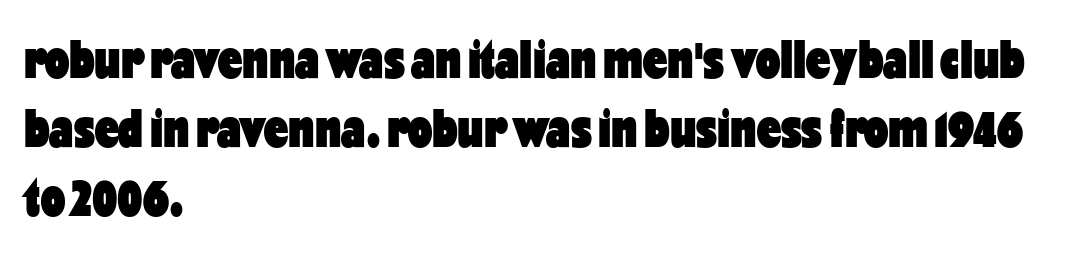
The image shows 54 px heavy, condensed sans-serif type, upright; set left-aligned, normal line spacing (1.28x), normal letter spacing, not underlined; low stroke contrast and a medium x-height.
